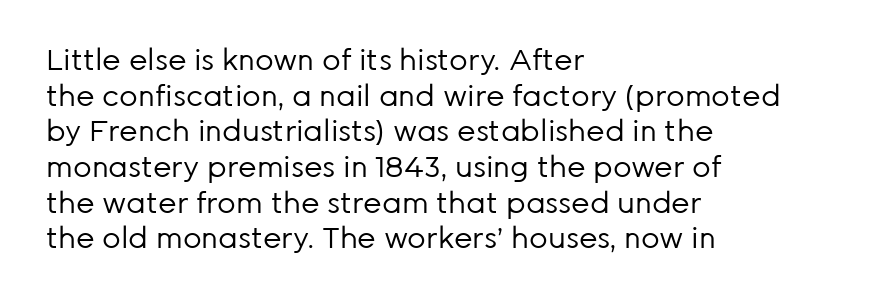
Think of a printed novel: that variable character pitch is what you see here. Compared with typical body copy, the letter spacing here is the same. Every row of glyphs begins at an identical x-position on the left. Check where the strokes stop: nothing finishes them off — pure sans. Vertical strokes here are truly vertical. Stems and bowls with no extra thickness — not bold.
